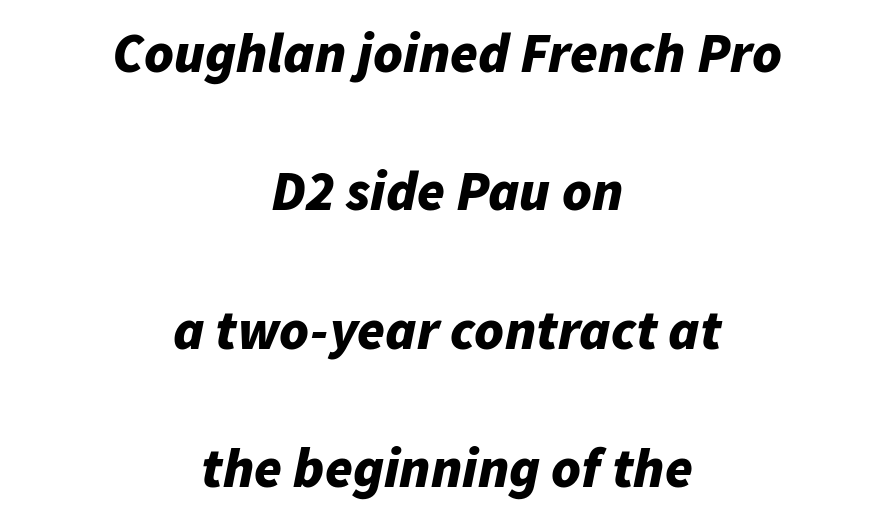
Q: Is the text bold? A: Yes.
Q: Is the text italic (slanted)? A: Yes, it leans right by about 11 degrees.
Q: Is the text underlined? A: No.
Q: How is the paragraph aligned? A: Centered.
Q: Is the spacing between letters normal or unusually wide? A: Normal.
Q: Is the spacing between lines tight, normal or loose? A: Loose.
Q: Width (condensed, normal, or wide)? A: Normal.
Q: Stroke contrast? A: Low.
Q: x-height? A: Medium.
Q: Monospaced? A: No.
